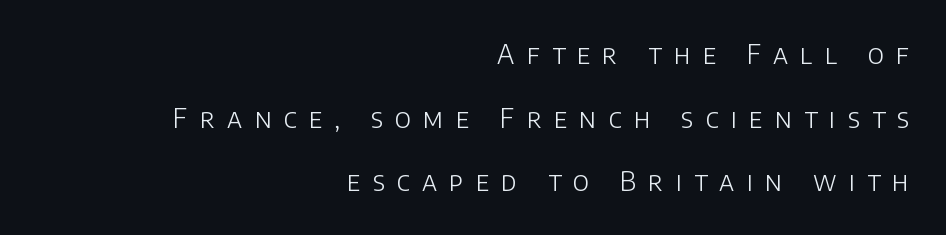
A clean baseline with only descenders dipping below it. Is the block centered? No — it sits flush against the right margin. Successive baselines arrive slowly, with a big drop between each. Is there any slant? The stems are plumb. The cut favours lightness, reaching ordinary text weight at its darkest.
